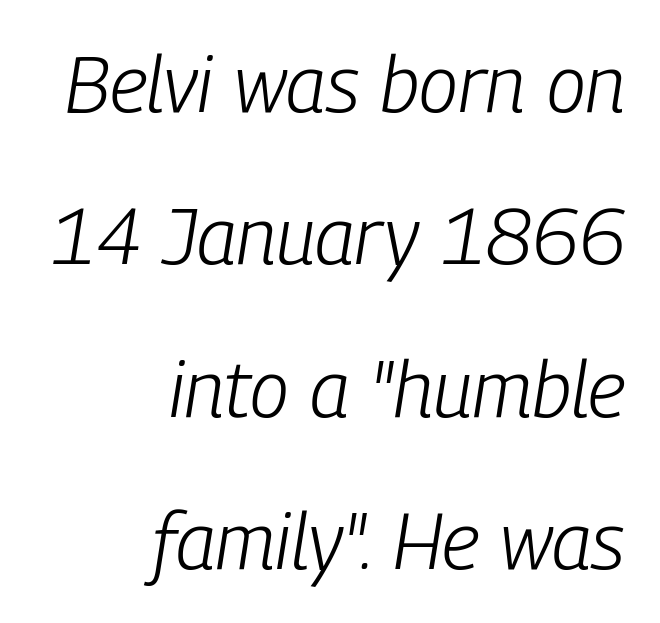
Right-aligned paragraph, ragged on the left. This reads as an unemphasized weight, regular at the heaviest. Vertically, the passage feels expansive, rows floating well apart. Unmarked baselines from the first word to the last.
